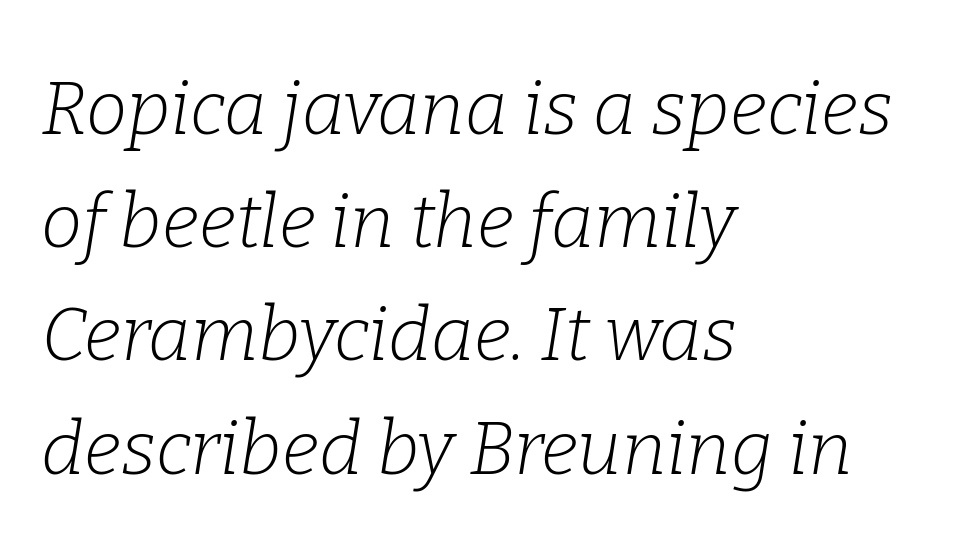
The image shows 74 px light serif type, italic (leaning right); set left-aligned, normal line spacing (1.53x), normal letter spacing, not underlined; low stroke contrast and a medium x-height.
